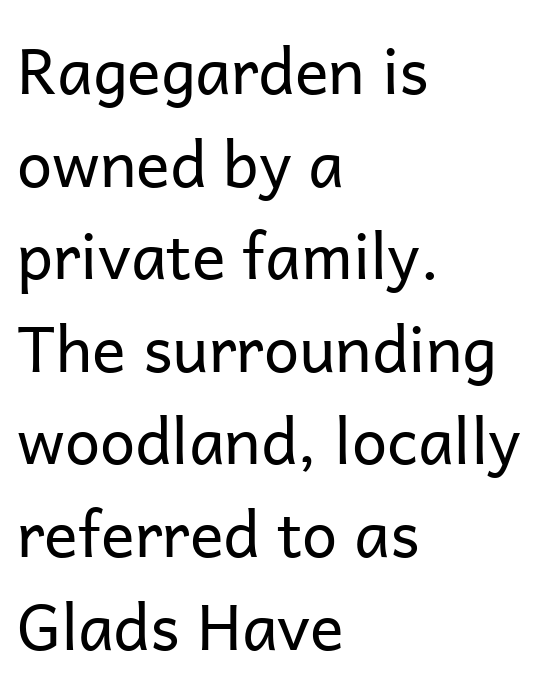
{"serif": "no", "italic": "no", "bold": "no", "weight": "regular", "width": "normal", "stroke_contrast": "low", "x_height": "medium", "monospaced": "no", "underline": "no", "align": "left", "line_spacing": "normal", "line_spacing_ratio": 1.47, "letter_spacing": "normal", "letter_spacing_em": 0.0, "glyph_px": 63}
